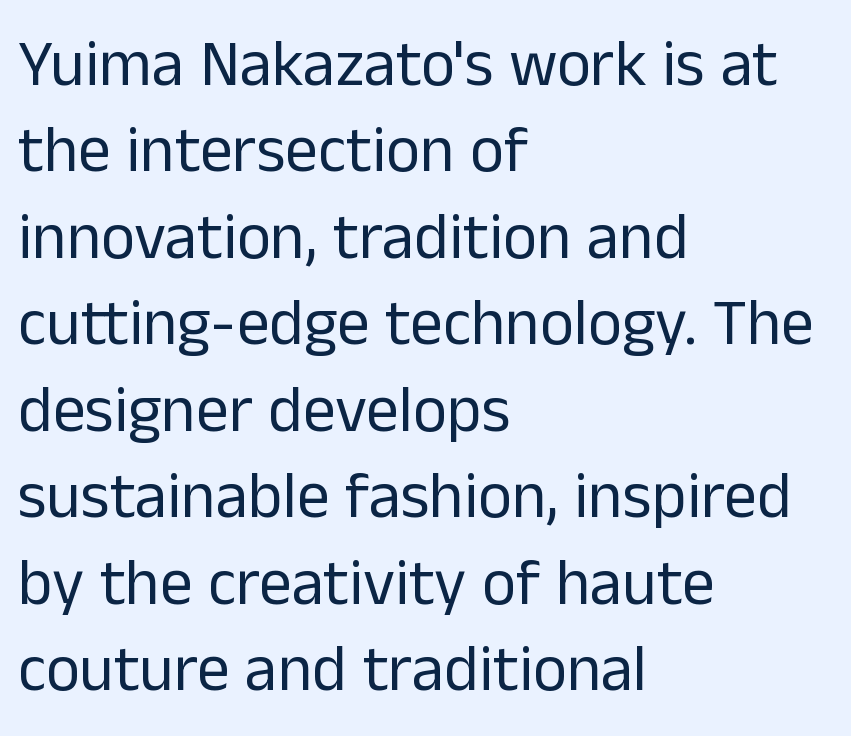
Weight class: somewhere from thin through regular. Tracking value appears to be zero — textbook default spacing. Caption: multi-line text, flush left, ragged right. Characters remain perfectly vertical along every line. Horizontal bands of white between lines are of average thickness.
